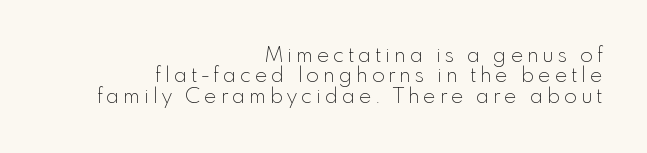
The image shows 21 px text type, upright; set right-aligned, tight line spacing (0.97x), not underlined.
